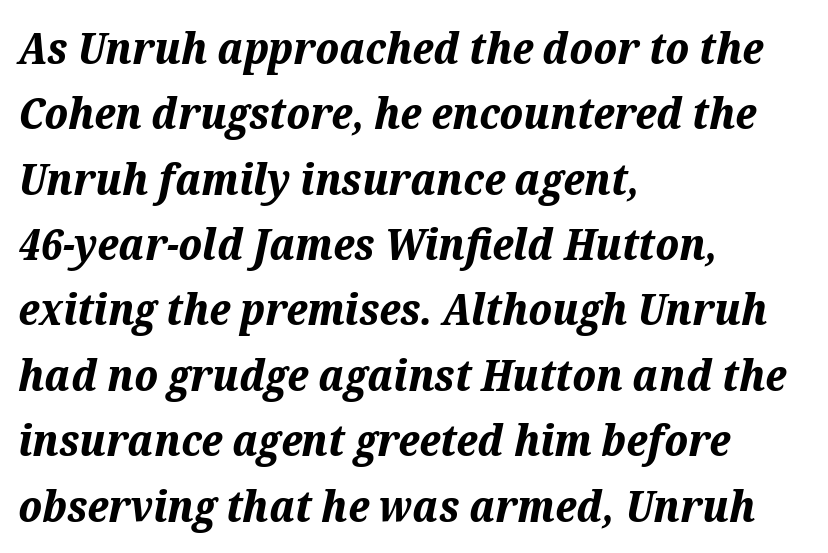
Heft: maximum for text — a bold. The words here are not underlined. Standard letterfit; no display-style spreading of the glyphs. An italicized treatment has been applied to the whole sample.
